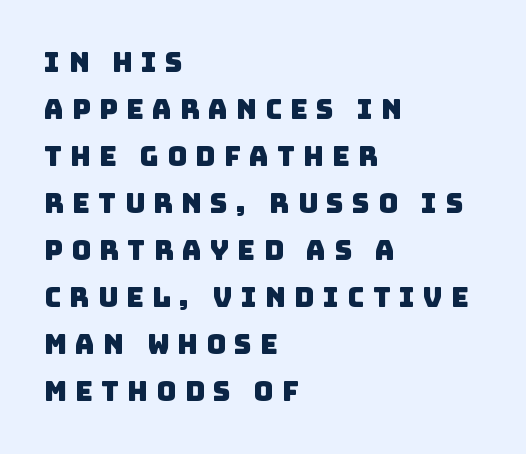
The image shows 27 px text type; set left-aligned, line spacing 1.74x, unusually wide letter spacing (+0.31 em), not underlined.
